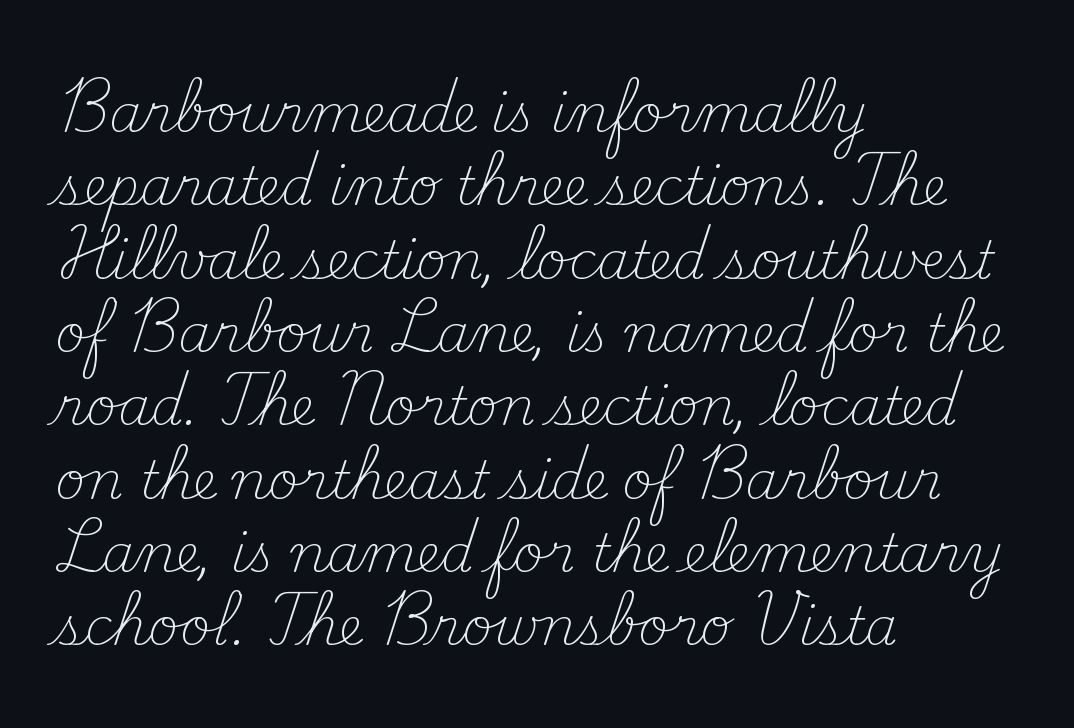
The font family rendered here belongs to the serif group. Here the glyphs are tracked normally, forming tight word shapes. This block has exactly the height ordinary leading produces. The rendering anchors every line to the left-hand side.
